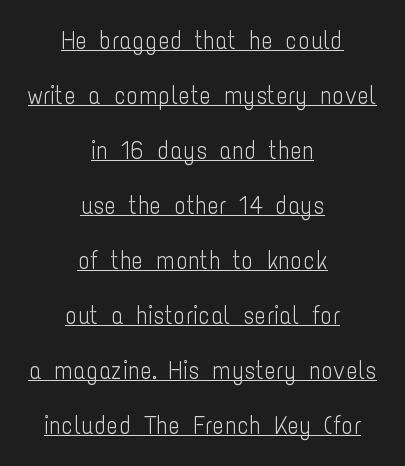
{"italic": "no", "bold": "no", "underline": "yes", "align": "center", "line_spacing": "loose", "line_spacing_ratio": 2.2, "letter_spacing": "normal", "letter_spacing_em": 0.0, "glyph_px": 25}
